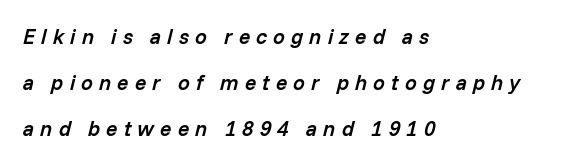
Teacher's note: observe the even left margin — that is flush-left alignment. Slant detected: the letters are inclined. How would I describe the line gaps? Wide and relaxed. Clear beneath every line of the passage. You could only call the tracking loose — the letters float apart. The letters are semibold — heavier than regular but short of a full bold.
